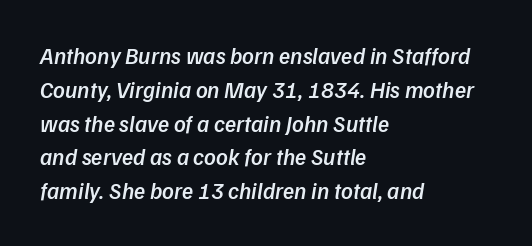
Q: Is the text bold? A: Semi-bold.
Q: Is the text underlined? A: No.
Q: How is the paragraph aligned? A: Left-aligned.
Q: Is the spacing between letters normal or unusually wide? A: Normal.
Q: Is the spacing between lines tight, normal or loose? A: Normal.
